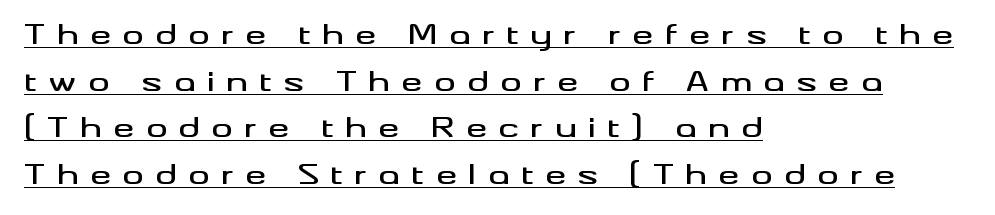
The image shows 26 px text type, upright; set left-aligned, line spacing 1.79x, unusually wide letter spacing (+0.45 em), underlined.
